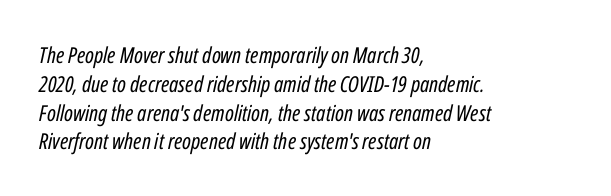
The image shows 22 px text type, italic (leaning right); set left-aligned, normal line spacing (1.31x), normal letter spacing, not underlined.
